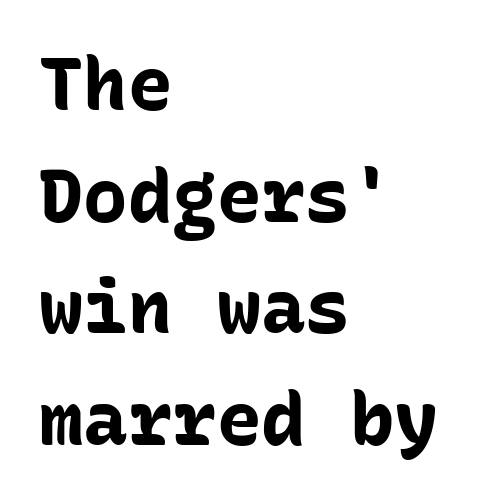
Q: Is the text bold? A: Yes.
Q: Is the text italic (slanted)? A: No, it is upright.
Q: Is the typeface a serif or a sans-serif typeface? A: Sans-serif.
Q: Is the text underlined? A: No.
Q: How is the paragraph aligned? A: Left-aligned.
Q: Is the spacing between letters normal or unusually wide? A: Normal.
Q: Is the spacing between lines tight, normal or loose? A: Normal.
Q: Width (condensed, normal, or wide)? A: Normal.
Q: Stroke contrast? A: Low.
Q: x-height? A: Medium.
Q: Monospaced? A: Yes.
